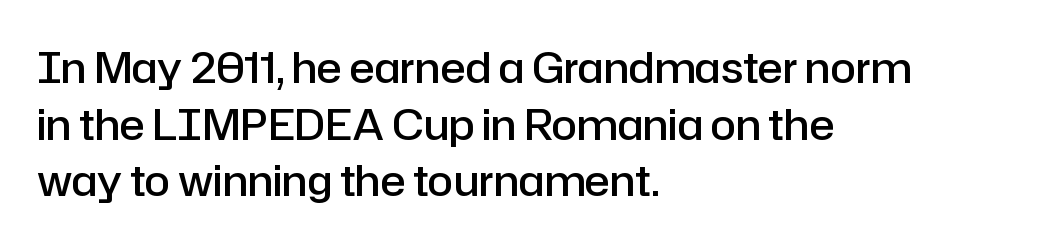
The image shows 42 px semibold sans-serif type, upright; set left-aligned, normal line spacing (1.35x), normal letter spacing, not underlined; low stroke contrast and a medium x-height.
